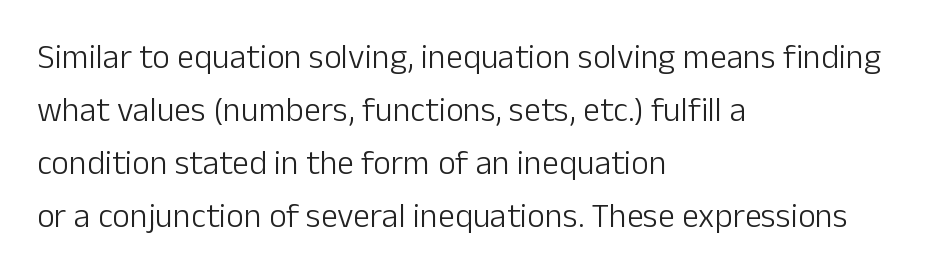
The image shows 34 px light sans-serif type, upright; set left-aligned, normal line spacing (1.56x), normal letter spacing, not underlined; low stroke contrast and a medium x-height.
